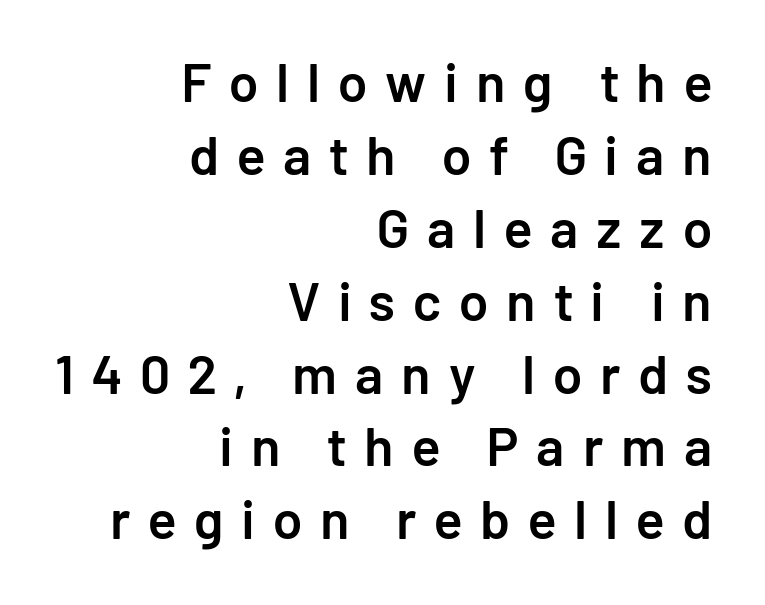
The typesetter chose a ragged-left arrangement here. This is the regular roman posture of the typeface. A bit beefed up — I'd call it semibold rather than bold. Plain, unruled lines of type.
